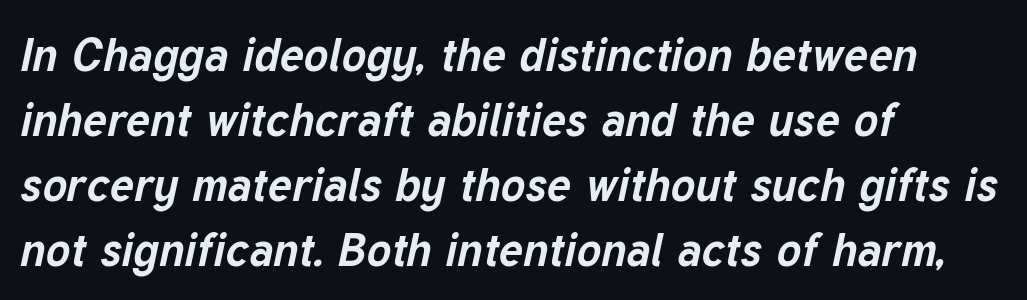
Q: Is the text bold? A: Yes.
Q: Is the text italic (slanted)? A: Yes, it leans right by about 12 degrees.
Q: Is the text underlined? A: No.
Q: How is the paragraph aligned? A: Left-aligned.
Q: Is the spacing between letters normal or unusually wide? A: Normal.
Q: Is the spacing between lines tight, normal or loose? A: Normal.
Q: Width (condensed, normal, or wide)? A: Normal.
Q: Stroke contrast? A: Low.
Q: x-height? A: Medium.
Q: Monospaced? A: No.
